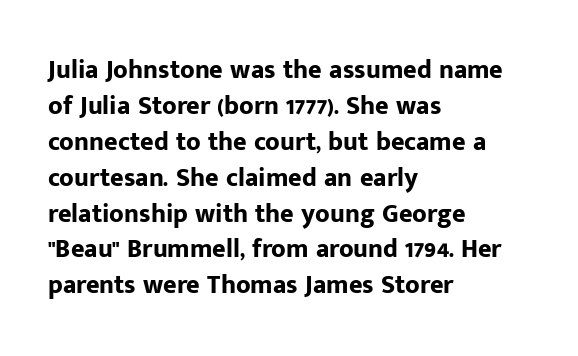
{"italic": "no", "bold": "yes", "underline": "no", "align": "left", "line_spacing": "normal", "line_spacing_ratio": 1.38, "letter_spacing": "normal", "letter_spacing_em": 0.0, "glyph_px": 26}
